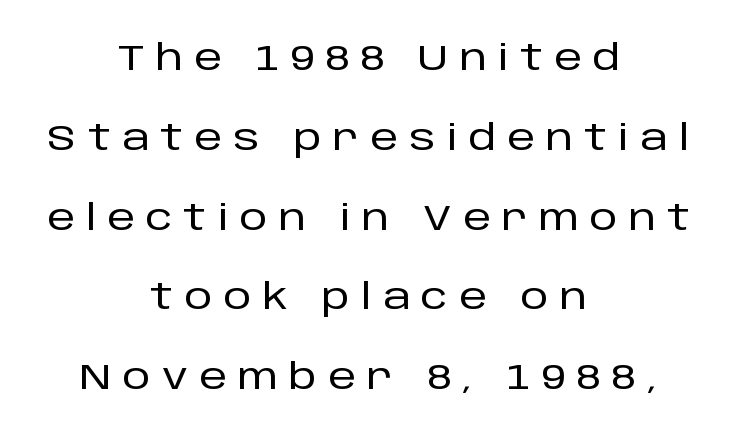
{"serif": "no", "italic": "no", "width": "normal", "stroke_contrast": "low", "x_height": "large", "monospaced": "no", "underline": "no", "align": "center", "line_spacing": "loose", "line_spacing_ratio": 2.28, "letter_spacing": "wide", "letter_spacing_em": 0.32, "glyph_px": 35}
